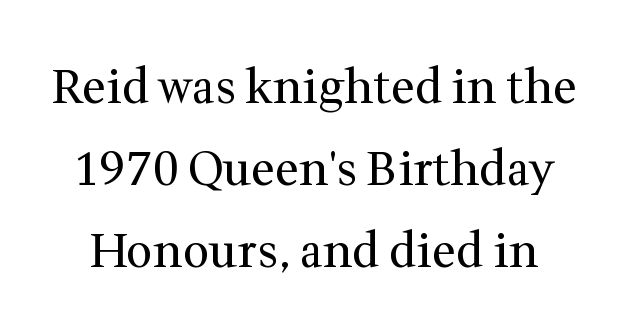
The image shows 47 px regular-weight serif type, upright; set line spacing 1.74x, normal letter spacing, not underlined; medium stroke contrast and a medium x-height.
